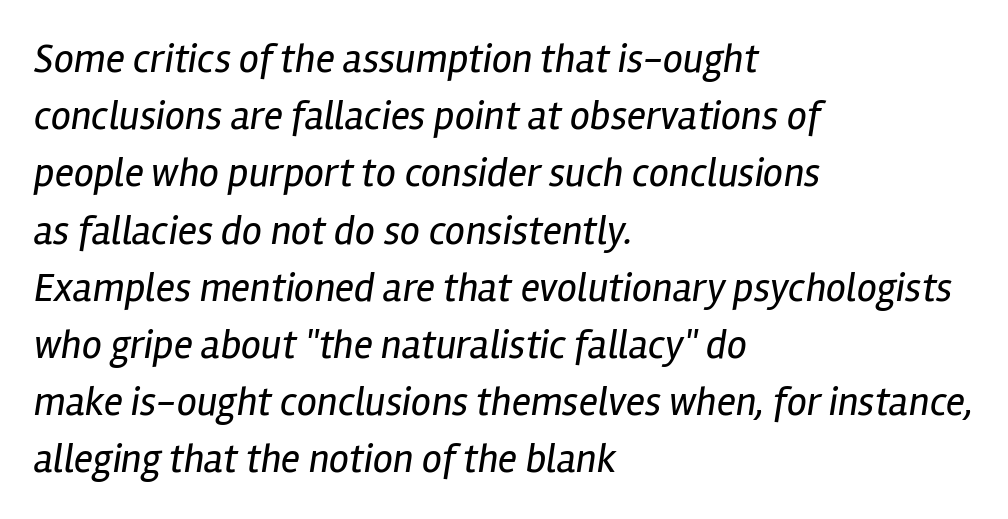
The letterforms sit shoulder to shoulder at normal distance. Casual observation: everything's shoved over to the left. The face used here is proportionally spaced, like ordinary book or web type. Yep, that's italic — everything's leaning.
